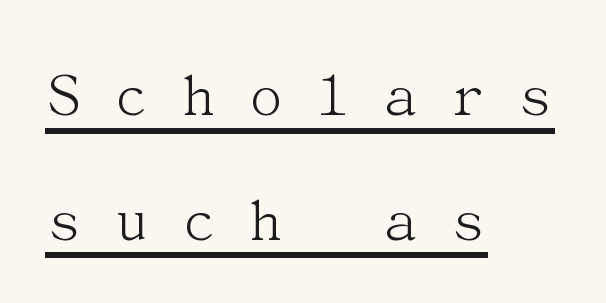
Q: Is the text bold? A: No.
Q: Is the text italic (slanted)? A: No, it is upright.
Q: Is the typeface a serif or a sans-serif typeface? A: Serif.
Q: Is the text underlined? A: Yes.
Q: How is the paragraph aligned? A: Left-aligned.
Q: Is the spacing between letters normal or unusually wide? A: Unusually wide.
Q: Is the spacing between lines tight, normal or loose? A: Loose.
Q: Width (condensed, normal, or wide)? A: Normal.
Q: Stroke contrast? A: Medium.
Q: x-height? A: Medium.
